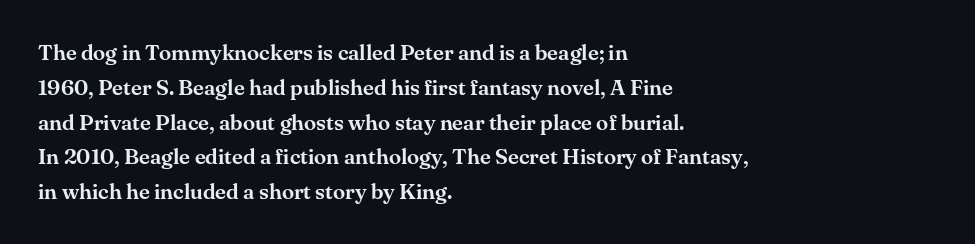
The letters stand straight up with perfectly vertical stems. The strip under each line holds only bare page. Each new line begins a customary step beneath the previous one. Inter-character spacing is left at the font's built-in metrics. The paragraph shown leans on its left margin.
